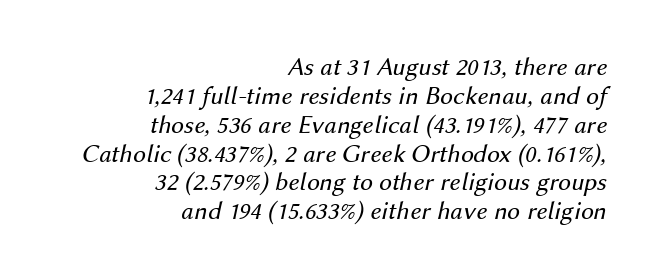
{"italic": "yes", "lean": "right", "slant_degrees": 12, "bold": "no", "underline": "no", "align": "right", "line_spacing": "tight", "line_spacing_ratio": 1.11, "letter_spacing": "normal", "letter_spacing_em": 0.0, "glyph_px": 26}
